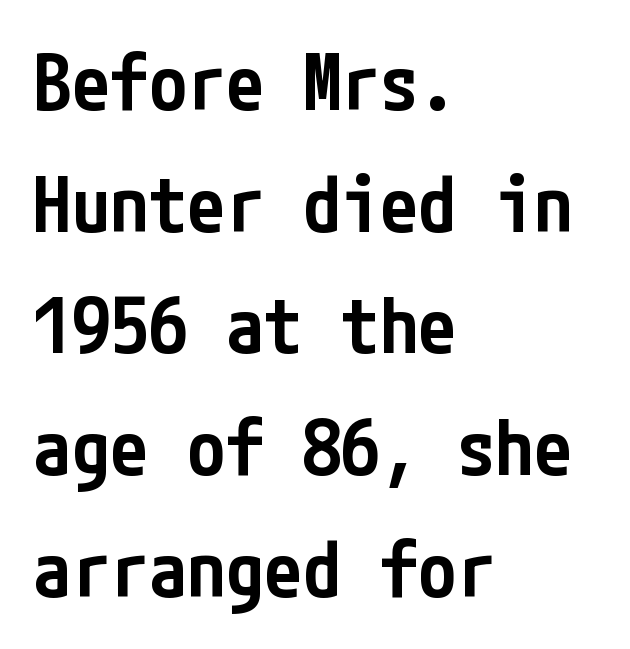
Q: Is the text bold? A: Semi-bold.
Q: Is the text italic (slanted)? A: No, it is upright.
Q: Is the typeface a serif or a sans-serif typeface? A: Sans-serif.
Q: Is the text underlined? A: No.
Q: How is the paragraph aligned? A: Left-aligned.
Q: Is the spacing between letters normal or unusually wide? A: Normal.
Q: Is the spacing between lines tight, normal or loose? A: Normal.
Q: Width (condensed, normal, or wide)? A: Condensed.
Q: Stroke contrast? A: Low.
Q: x-height? A: Medium.
